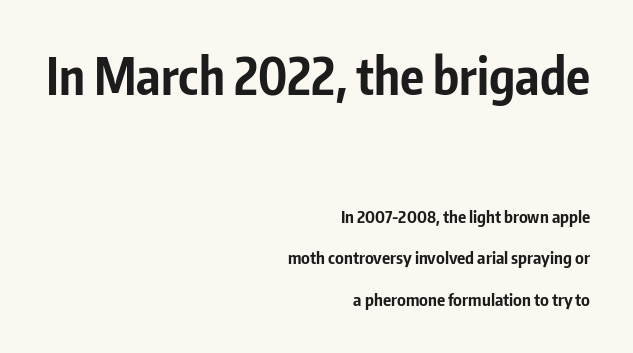
{"serif": "no", "italic": "no", "bold": "yes", "weight": "bold", "width": "condensed", "stroke_contrast": "low", "x_height": "medium", "monospaced": "no", "underline": "no", "align": "right", "line_spacing": "loose", "line_spacing_ratio": 2.44, "letter_spacing": "normal", "letter_spacing_em": 0.0, "larger_block": "first", "size_ratio": 2.94, "glyph_px": 50}
